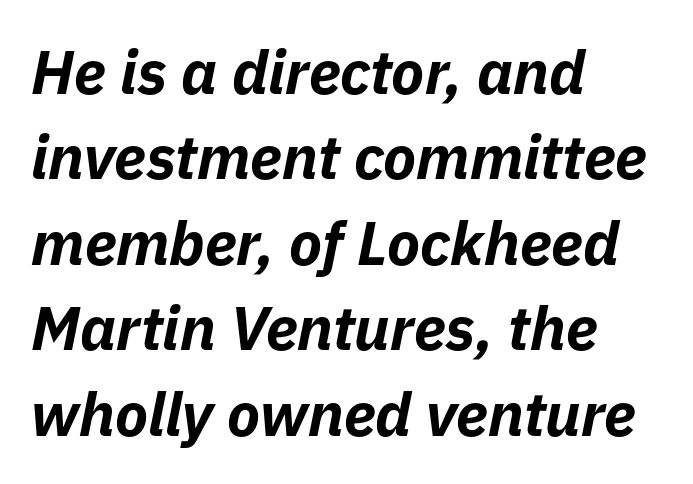
{"italic": "yes", "lean": "right", "slant_degrees": 11, "bold": "yes", "weight": "bold", "width": "normal", "stroke_contrast": "low", "x_height": "medium", "monospaced": "no", "underline": "no", "align": "left", "line_spacing": "normal", "line_spacing_ratio": 1.4, "letter_spacing": "normal", "letter_spacing_em": 0.0, "glyph_px": 61}
